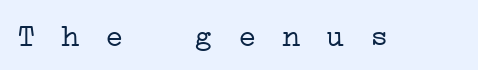
The image shows 31 px light, wide serif type, monospaced; set unusually wide letter spacing (+0.22 em), not underlined; low stroke contrast and a medium x-height.
